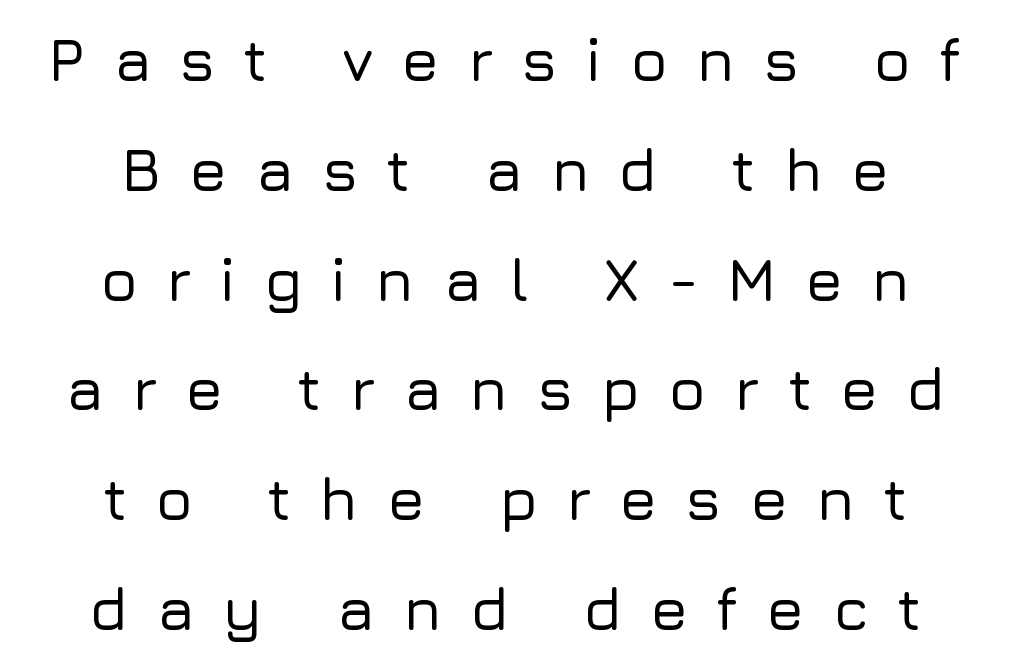
{"serif": "no", "italic": "no", "width": "normal", "stroke_contrast": "low", "x_height": "medium", "monospaced": "no", "underline": "no", "align": "center", "line_spacing_ratio": 1.8, "letter_spacing": "wide", "letter_spacing_em": 0.46, "glyph_px": 61}
